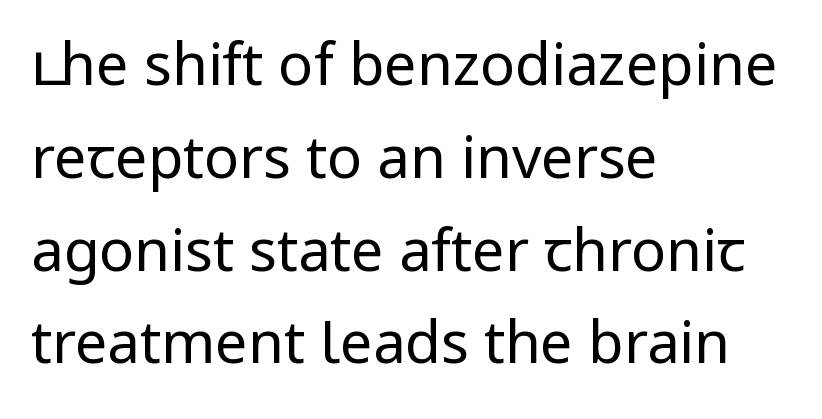
The image shows 58 px regular-weight sans-serif type, upright; set left-aligned, normal line spacing (1.6x), normal letter spacing, not underlined; low stroke contrast and a medium x-height.
